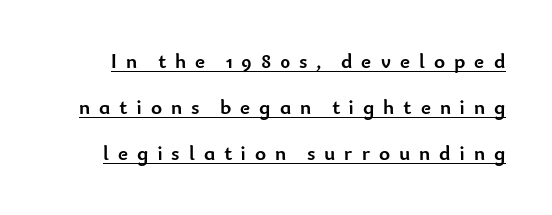
The image shows 21 px bold type, upright; set loose line spacing (2.2x), unusually wide letter spacing (+0.43 em), underlined.
